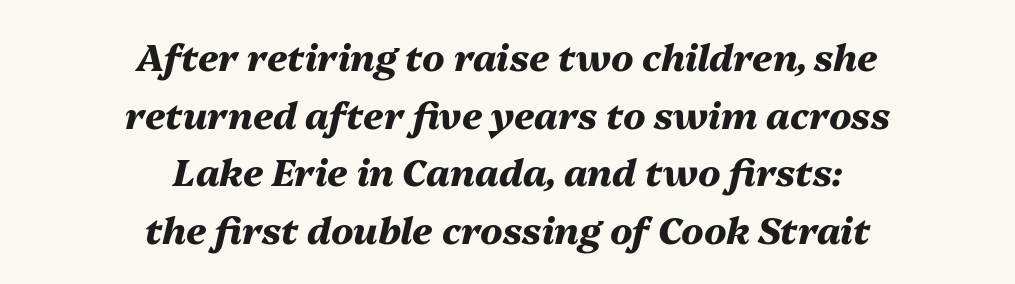
{"italic": "yes", "lean": "right", "slant_degrees": 13, "bold": "yes", "weight": "heavy", "width": "normal", "stroke_contrast": "medium", "x_height": "medium", "monospaced": "no", "underline": "no", "align": "center", "line_spacing": "normal", "line_spacing_ratio": 1.56, "letter_spacing": "normal", "letter_spacing_em": 0.0, "glyph_px": 37}
